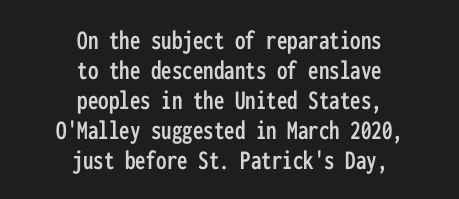
The image shows 28 px condensed sans-serif type, upright, monospaced; set centered, tight line spacing (1.07x), normal letter spacing, not underlined; low stroke contrast and a medium x-height.
